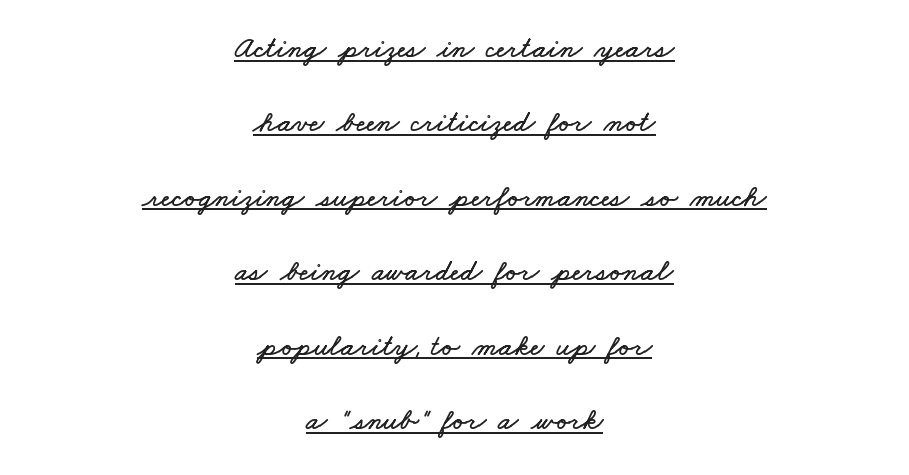
The rendering uses a large line-height, opening up the rows. Character widths vary here, with narrow letters taking less room than wide ones. The gaps between neighbouring characters are ordinary and unremarkable. The string is rendered with underlining switched on. Casual observation: everything's sitting right in the middle.
